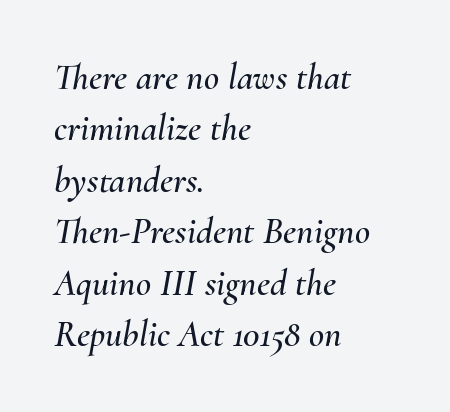
A typesetter would call this proportional, since set widths differ per character. The glyphs are unaccompanied by any horizontal stroke below them. This rendering leaves character spacing at its baseline value. The text carries the slant typical of an italic or oblique font.
